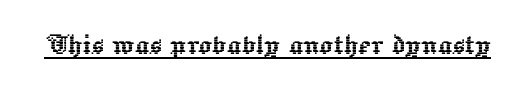
The specimen includes a rule beneath the text block's lines. Proportional: the letters do not fall into vertical columns. Nothing unusual about the tracking: characters are spaced as the font intends. Characters remain perfectly vertical along every line.
